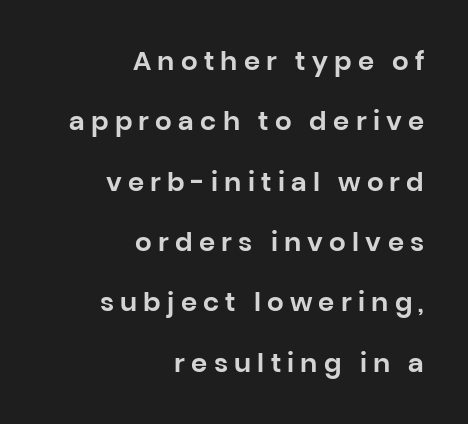
The image shows 26 px text type, upright; set right-aligned, loose line spacing (2.32x), unusually wide letter spacing (+0.24 em), not underlined.
